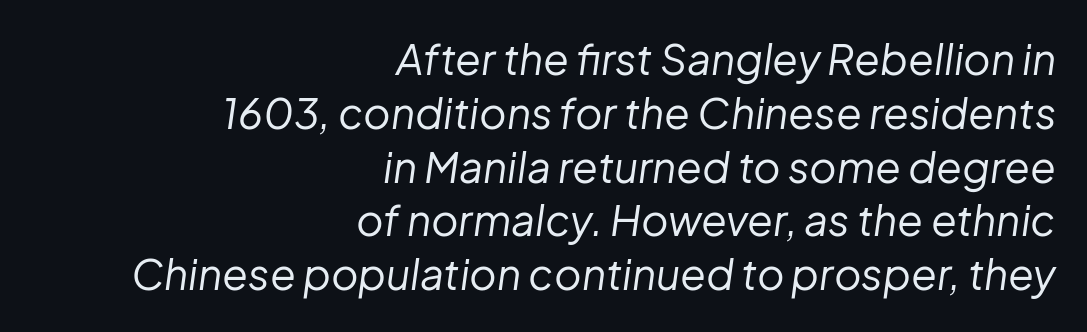
The image shows 42 px regular-weight type, italic (leaning right); set right-aligned, normal line spacing (1.28x), normal letter spacing, not underlined; low stroke contrast and a medium x-height.
